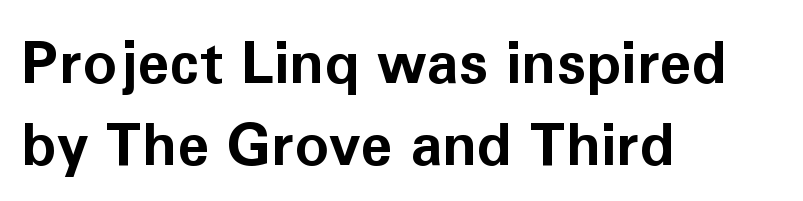
Q: Is the text bold? A: Yes.
Q: Is the text italic (slanted)? A: No, it is upright.
Q: Is the typeface a serif or a sans-serif typeface? A: Sans-serif.
Q: Is the text underlined? A: No.
Q: How is the paragraph aligned? A: Left-aligned.
Q: Is the spacing between letters normal or unusually wide? A: Normal.
Q: Is the spacing between lines tight, normal or loose? A: Normal.
Q: Width (condensed, normal, or wide)? A: Normal.
Q: Stroke contrast? A: Low.
Q: x-height? A: Medium.
Q: Monospaced? A: No.
